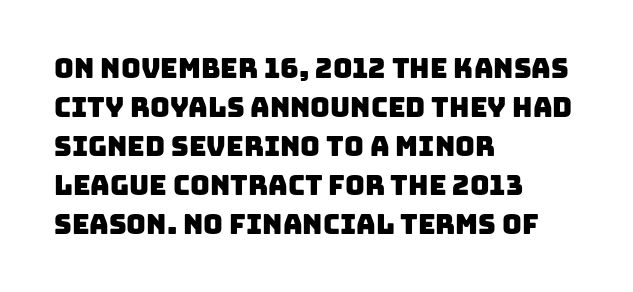
Q: Is the text underlined? A: No.
Q: How is the paragraph aligned? A: Left-aligned.
Q: Is the spacing between letters normal or unusually wide? A: Normal.
Q: Is the spacing between lines tight, normal or loose? A: Normal.
